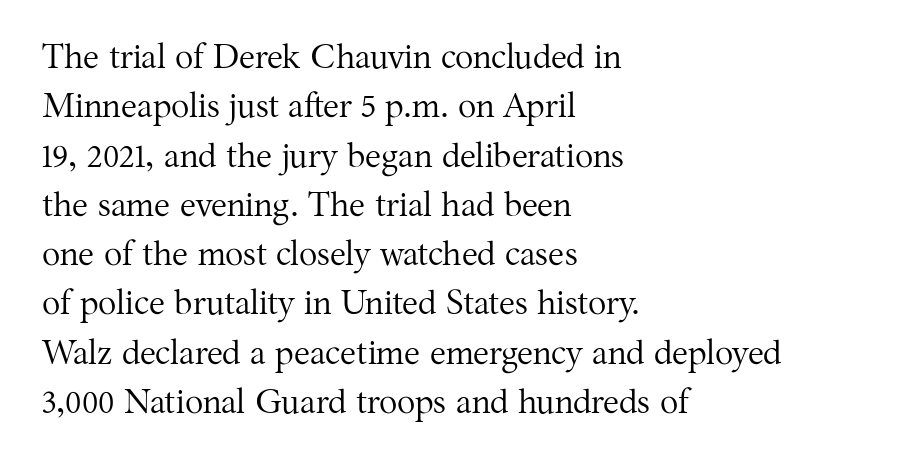
The image shows 34 px regular-weight serif type, upright; set left-aligned, normal line spacing (1.45x), normal letter spacing, not underlined; medium stroke contrast and a medium x-height.
